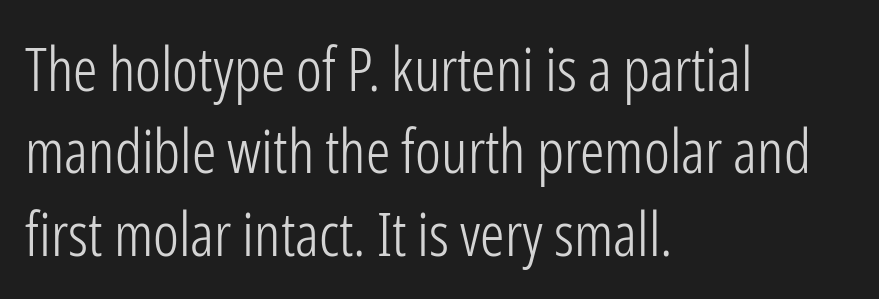
Nope, not italic — everything's standing straight. The characters are drawn with everyday or finer stroke widths. Just letters on the line, the space beneath them empty. Leading matches the norm, producing a regular column.
